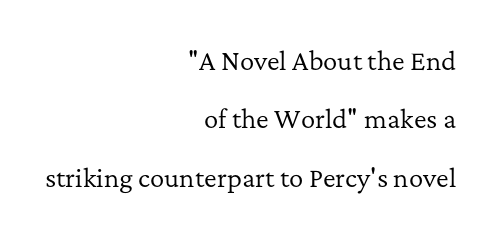
Q: Is the text bold? A: No.
Q: Is the text italic (slanted)? A: No, it is upright.
Q: Is the text underlined? A: No.
Q: How is the paragraph aligned? A: Right-aligned.
Q: Is the spacing between letters normal or unusually wide? A: Normal.
Q: Is the spacing between lines tight, normal or loose? A: Loose.
